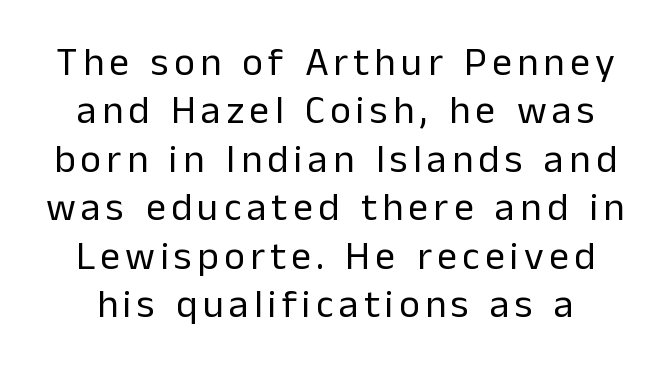
The image shows 40 px regular-weight sans-serif type, upright; set line spacing 1.21x, not underlined; low stroke contrast and a medium x-height.
